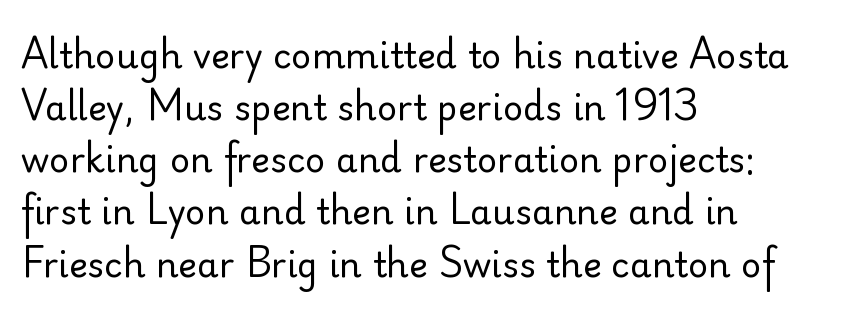
Q: Is the text bold? A: No.
Q: Is the text italic (slanted)? A: No, it is upright.
Q: Is the typeface a serif or a sans-serif typeface? A: Sans-serif.
Q: Is the text underlined? A: No.
Q: How is the paragraph aligned? A: Left-aligned.
Q: Is the spacing between letters normal or unusually wide? A: Normal.
Q: Is the spacing between lines tight, normal or loose? A: Normal.
Q: Width (condensed, normal, or wide)? A: Normal.
Q: Stroke contrast? A: Low.
Q: x-height? A: Small.
Q: Monospaced? A: No.
